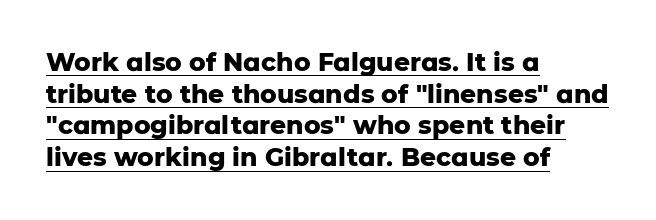
The rag falls on the right side of this text block. Vertical spacing — default. You can see a thin bar hugging the bottom of the glyphs. Emphasis by weight is at full strength: bold. These lines were composed using upright roman letters.
